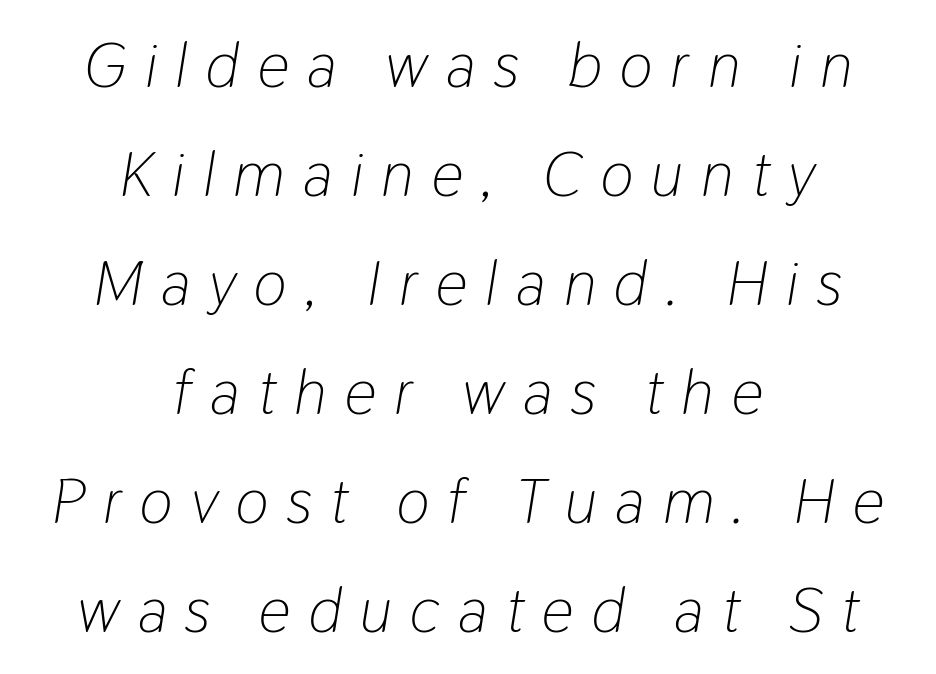
{"italic": "yes", "lean": "right", "slant_degrees": 9, "bold": "no", "weight": "light", "width": "condensed", "stroke_contrast": "low", "x_height": "medium", "monospaced": "no", "underline": "no", "align": "center", "line_spacing_ratio": 1.73, "letter_spacing": "wide", "letter_spacing_em": 0.29, "glyph_px": 63}
